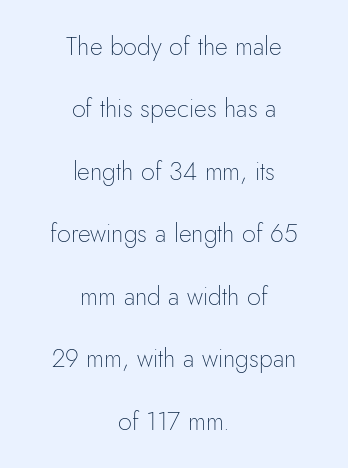
Q: Is the text bold? A: No.
Q: Is the text italic (slanted)? A: No, it is upright.
Q: Is the text underlined? A: No.
Q: How is the paragraph aligned? A: Centered.
Q: Is the spacing between letters normal or unusually wide? A: Normal.
Q: Is the spacing between lines tight, normal or loose? A: Loose.
